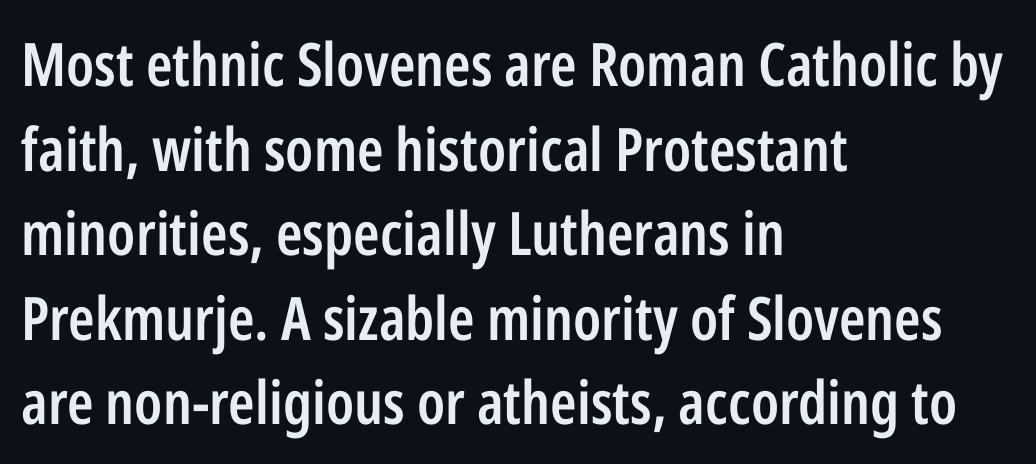
The sample has been set in demibold, a notch under bold. In CSS terms this would be text-align: left. The string is rendered with underlining switched off. Honestly, the letter spacing is just normal — you wouldn't notice it. Line spacing here is normal. Spacing verdict: proportional, widths tailored to each character.
